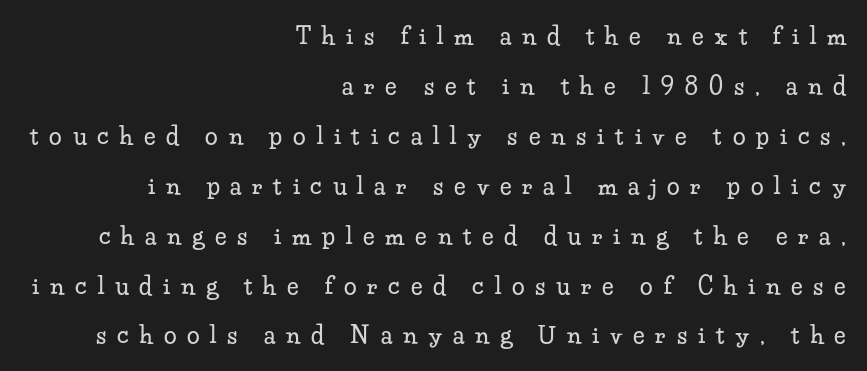
The image shows 23 px text type, upright; set right-aligned, loose line spacing (2.17x), unusually wide letter spacing (+0.47 em), not underlined.
